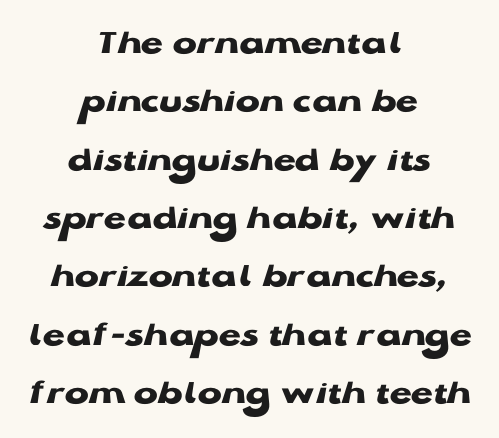
The image shows 36 px heavy, wide sans-serif type, upright; set centered, normal line spacing (1.62x), normal letter spacing, not underlined; low stroke contrast and a medium x-height.
